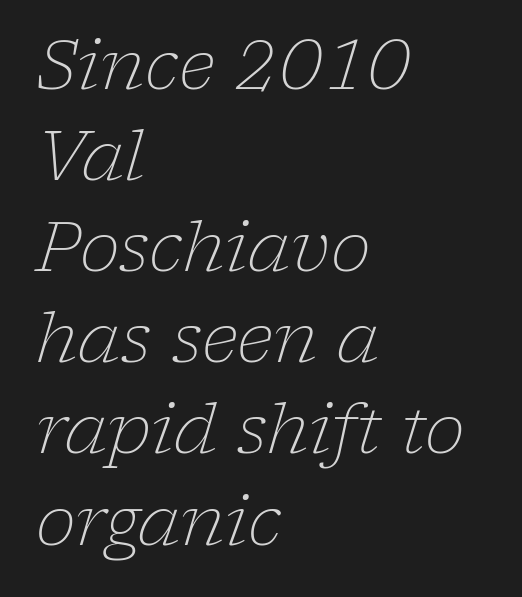
Q: Is the text bold? A: No.
Q: Is the text italic (slanted)? A: Yes, it leans right by about 17 degrees.
Q: Is the typeface a serif or a sans-serif typeface? A: Serif.
Q: Is the text underlined? A: No.
Q: How is the paragraph aligned? A: Left-aligned.
Q: Is the spacing between letters normal or unusually wide? A: Normal.
Q: Is the spacing between lines tight, normal or loose? A: Normal.
Q: Width (condensed, normal, or wide)? A: Normal.
Q: Stroke contrast? A: Low.
Q: x-height? A: Medium.
Q: Monospaced? A: No.
